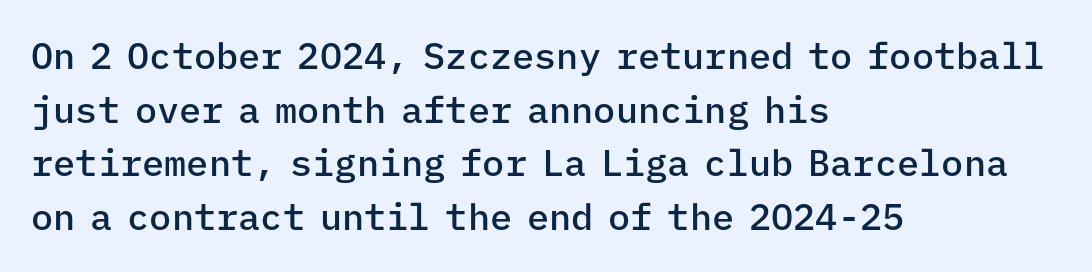
Inter-character spacing is left at the font's built-in metrics. Looks like terminal output: every glyph gets an equal slot. The axis of the letterforms is exactly vertical. Underline: absent.
